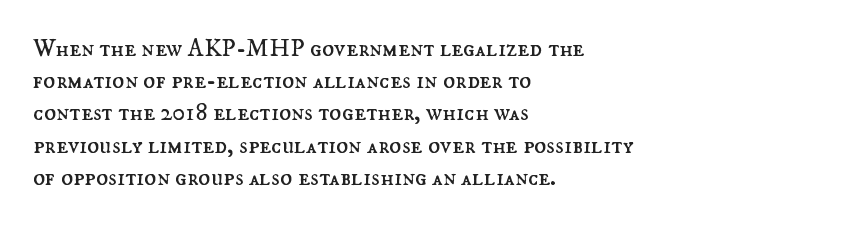
Q: Is the text bold? A: No.
Q: Is the text italic (slanted)? A: No, it is upright.
Q: Is the text underlined? A: No.
Q: How is the paragraph aligned? A: Left-aligned.
Q: Is the spacing between letters normal or unusually wide? A: Normal.
Q: Is the spacing between lines tight, normal or loose? A: Normal.
